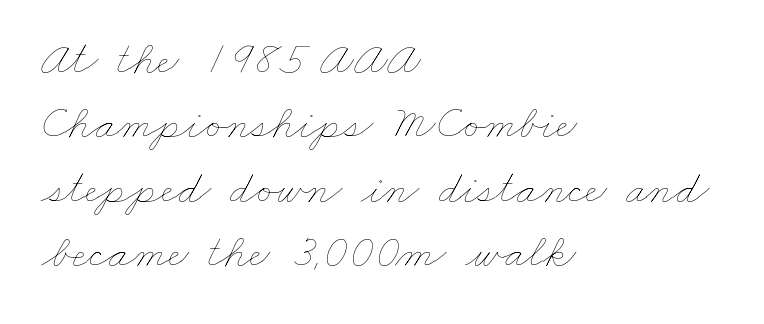
Q: Is the text bold? A: No.
Q: Is the text underlined? A: No.
Q: How is the paragraph aligned? A: Left-aligned.
Q: Is the spacing between letters normal or unusually wide? A: Normal.
Q: Is the spacing between lines tight, normal or loose? A: Normal.
Q: Width (condensed, normal, or wide)? A: Wide.
Q: Stroke contrast? A: Low.
Q: x-height? A: Small.
Q: Monospaced? A: No.
